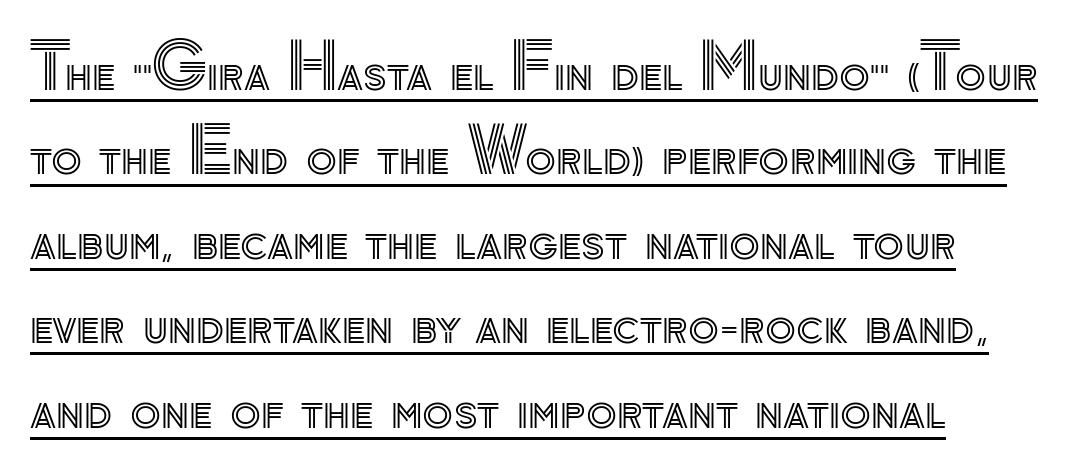
Q: Is the text italic (slanted)? A: No, it is upright.
Q: Is the text underlined? A: Yes.
Q: Is the spacing between letters normal or unusually wide? A: Normal.
Q: Is the spacing between lines tight, normal or loose? A: Normal.
Q: Width (condensed, normal, or wide)? A: Normal.
Q: x-height? A: Small.
Q: Monospaced? A: No.
